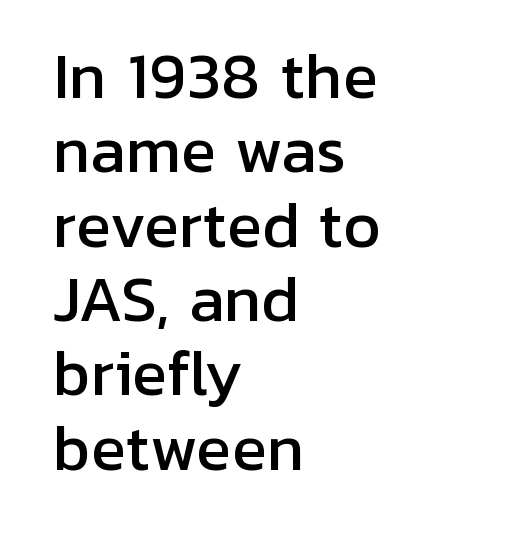
Line spacing here is normal. A sans-serif font was chosen for this passage. Is this a fixed-width face? No — the glyphs have proportional, varying widths. A classic flush-left, rag-right setting is used for this passage. The font's upright variant was chosen for this text. Standard letterfit; no display-style spreading of the glyphs.
